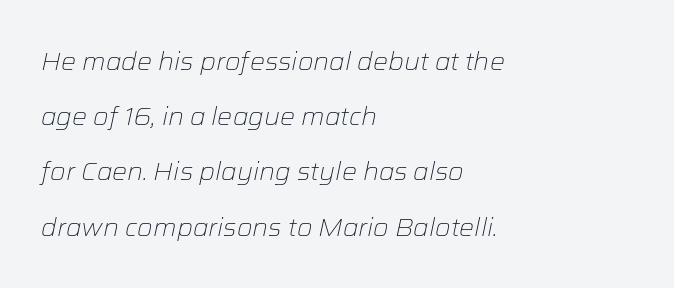
Compared with a typical body face, this is equally light or lighter still. The passage shown is not underscored anywhere. Honestly, the rows look like they've been pulled way apart. The passage shown leans; its letterforms are oblique.
